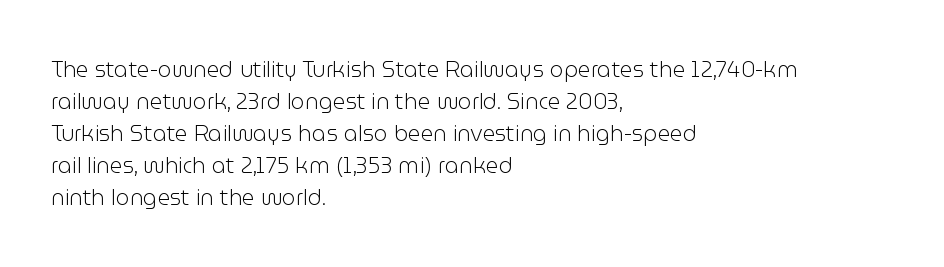
{"italic": "no", "bold": "no", "underline": "no", "align": "left", "line_spacing": "normal", "line_spacing_ratio": 1.46, "letter_spacing": "normal", "letter_spacing_em": 0.0, "glyph_px": 22}
